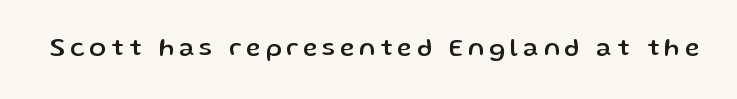
Q: Is the text italic (slanted)? A: No, it is upright.
Q: Is the text underlined? A: No.
Q: Is the spacing between letters normal or unusually wide? A: Unusually wide.
